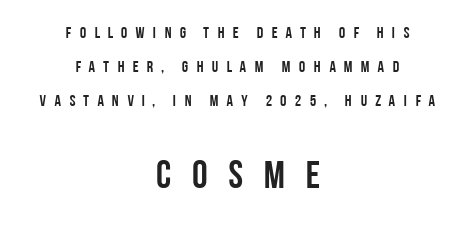
{"serif": "no", "italic": "no", "bold": "yes", "weight": "semibold", "width": "condensed", "stroke_contrast": "low", "x_height": "large", "monospaced": "no", "underline": "no", "align": "center", "line_spacing": "loose", "line_spacing_ratio": 2.11, "letter_spacing": "wide", "letter_spacing_em": 0.44, "larger_block": "second", "size_ratio": 2.44, "glyph_px": 39}
